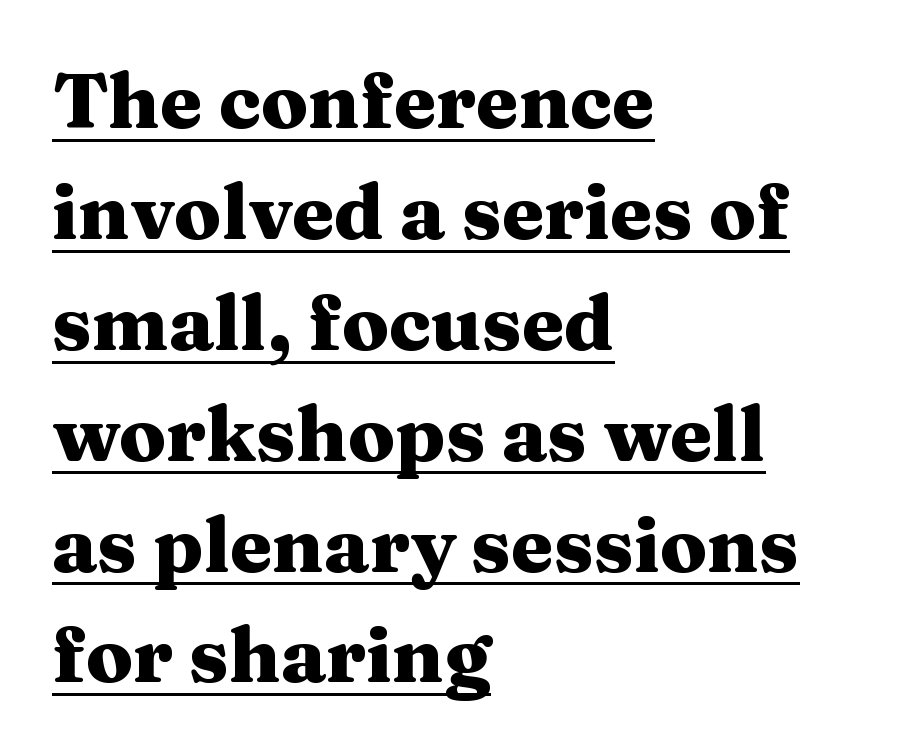
The image shows 77 px heavy, wide serif type, upright; set left-aligned, normal line spacing (1.44x), normal letter spacing, underlined; medium stroke contrast and a medium x-height.
